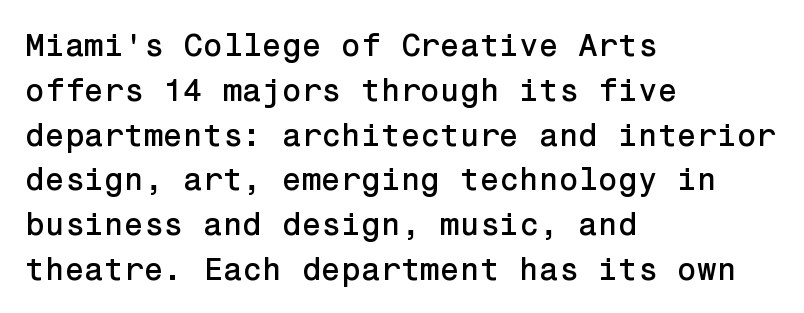
Short note: letters normally spaced. Posture: upright roman. Quick note: interline space is typical. Each row of text sits above clean, open space.
